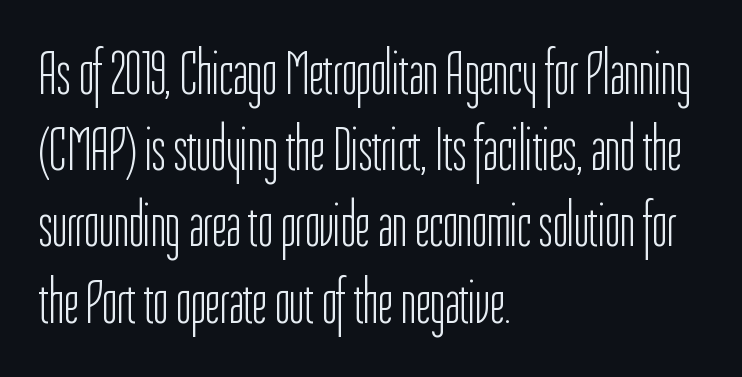
{"serif": "no", "italic": "no", "bold": "no", "weight": "light", "width": "condensed", "stroke_contrast": "low", "x_height": "medium", "monospaced": "no", "underline": "no", "align": "left", "line_spacing_ratio": 1.21, "letter_spacing": "normal", "letter_spacing_em": 0.0, "glyph_px": 63}
